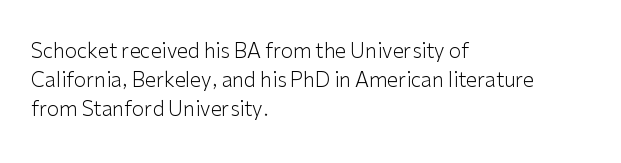
The image shows 20 px text type, upright; set left-aligned, normal line spacing (1.44x), normal letter spacing, not underlined.
